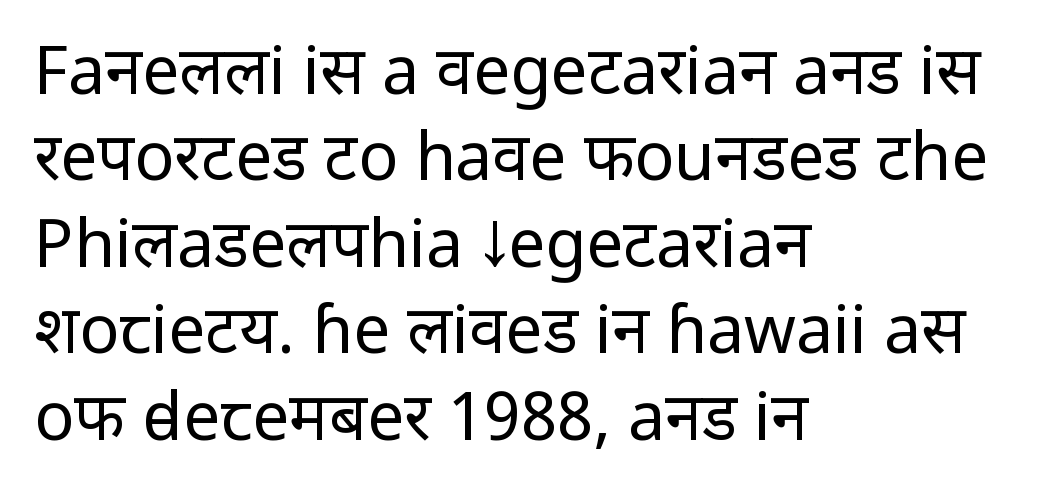
Q: Is the text bold? A: No.
Q: Is the text italic (slanted)? A: No, it is upright.
Q: Is the typeface a serif or a sans-serif typeface? A: Sans-serif.
Q: Is the text underlined? A: No.
Q: How is the paragraph aligned? A: Left-aligned.
Q: Is the spacing between letters normal or unusually wide? A: Normal.
Q: Is the spacing between lines tight, normal or loose? A: Normal.
Q: Width (condensed, normal, or wide)? A: Normal.
Q: Stroke contrast? A: Low.
Q: x-height? A: Medium.
Q: Monospaced? A: No.
